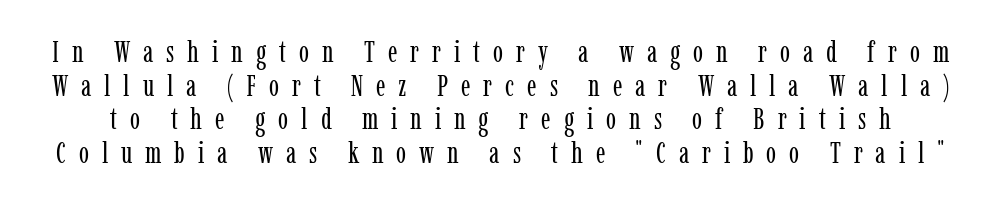
The image shows 30 px regular-weight, condensed serif type, upright; set tight line spacing (1.12x), unusually wide letter spacing (+0.43 em), not underlined; low stroke contrast and a medium x-height.
